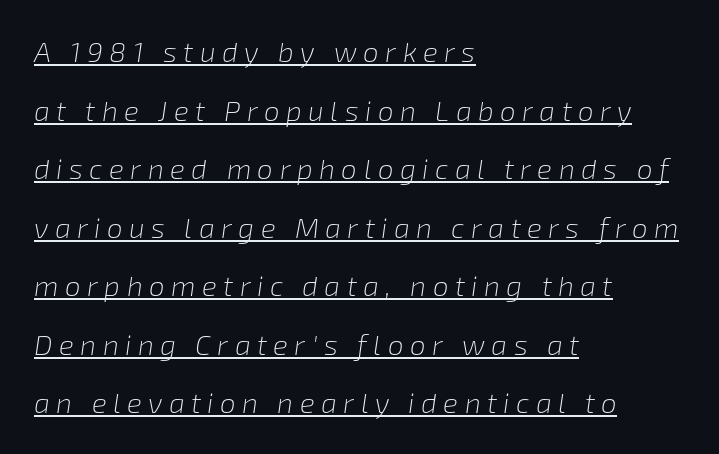
Here the designer chose a conventional face with non-uniform glyph widths. Vertical stems look standard width or narrower in stroke. Compared with ordinary roman type, these characters are visibly tilted. A typographer would call this underscored text. This rendering uses left alignment, leaving the right contour irregular.
